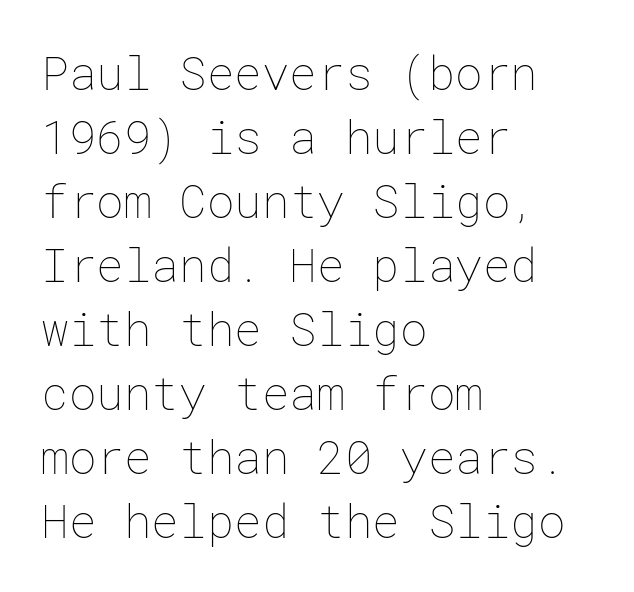
The image shows 46 px thin type, upright; set left-aligned, normal line spacing (1.39x), normal letter spacing, not underlined; low stroke contrast and a medium x-height.
